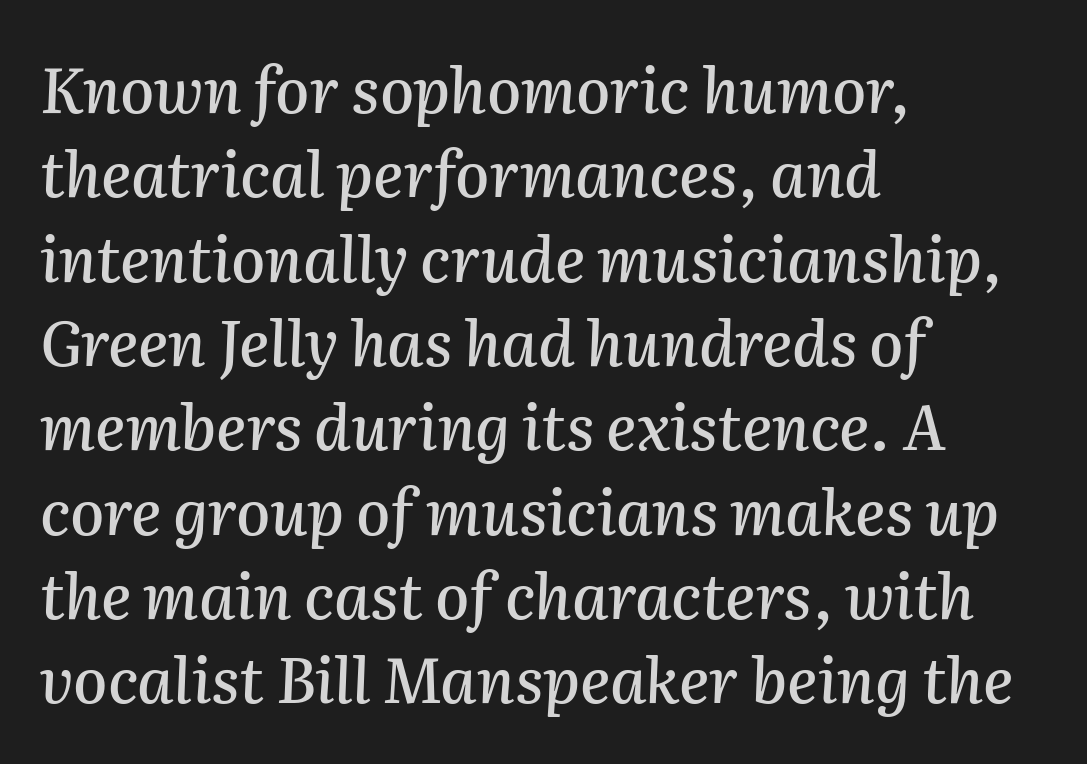
Q: Is the text italic (slanted)? A: Yes, it leans right by about 2 degrees.
Q: Is the text underlined? A: No.
Q: How is the paragraph aligned? A: Left-aligned.
Q: Is the spacing between letters normal or unusually wide? A: Normal.
Q: Is the spacing between lines tight, normal or loose? A: Normal.
Q: Width (condensed, normal, or wide)? A: Normal.
Q: Stroke contrast? A: Medium.
Q: x-height? A: Medium.
Q: Monospaced? A: No.
